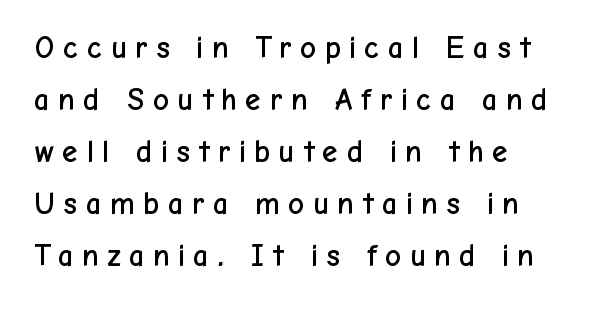
Varying glyph widths throughout — classic text-font behaviour. Stroke terminals: plain, sans-serif. Has an underline been added? It has not. Each new line begins a customary step beneath the previous one.
